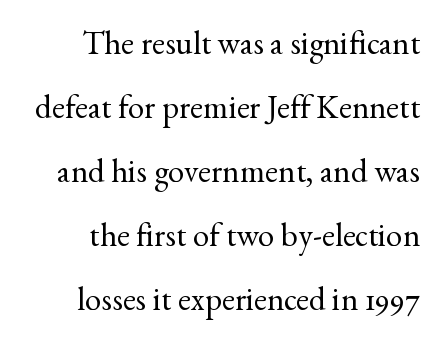
Alignment: flush right. Is there much room between lines? Yes — plenty of vertical air separates them. Stem width sits at or under what a default text font uses. Note the varied advance widths — an 'i' is clearly narrower than an 'm'. Tracking here is standard; glyphs follow each other at the usual distance.
